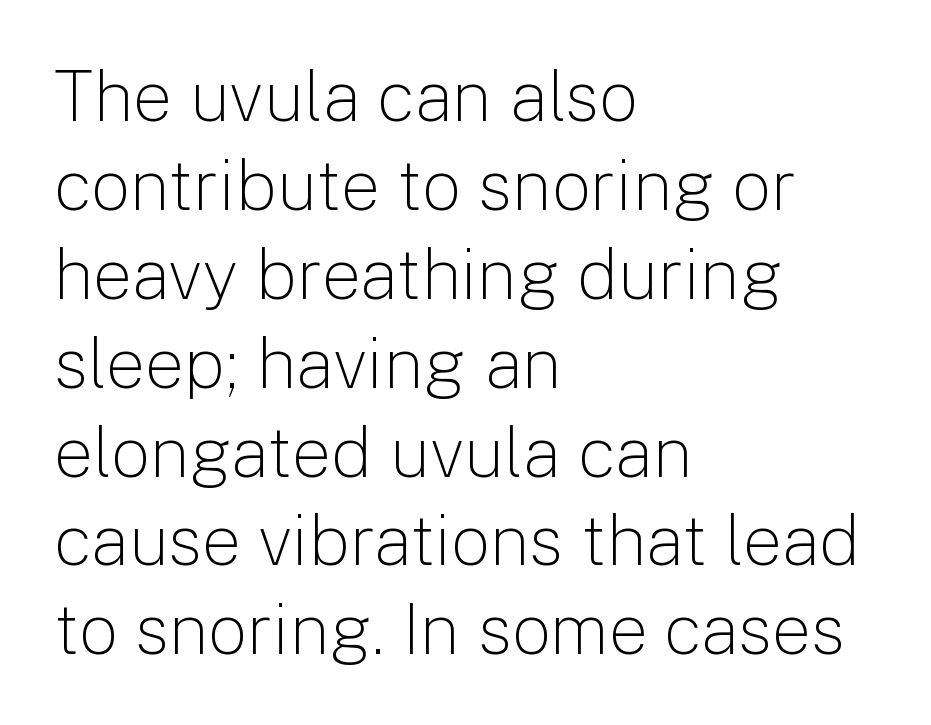
Q: Is the text bold? A: No.
Q: Is the text italic (slanted)? A: No, it is upright.
Q: Is the typeface a serif or a sans-serif typeface? A: Sans-serif.
Q: Is the text underlined? A: No.
Q: How is the paragraph aligned? A: Left-aligned.
Q: Is the spacing between letters normal or unusually wide? A: Normal.
Q: Is the spacing between lines tight, normal or loose? A: Normal.
Q: Width (condensed, normal, or wide)? A: Normal.
Q: Stroke contrast? A: Low.
Q: x-height? A: Medium.
Q: Monospaced? A: No.
